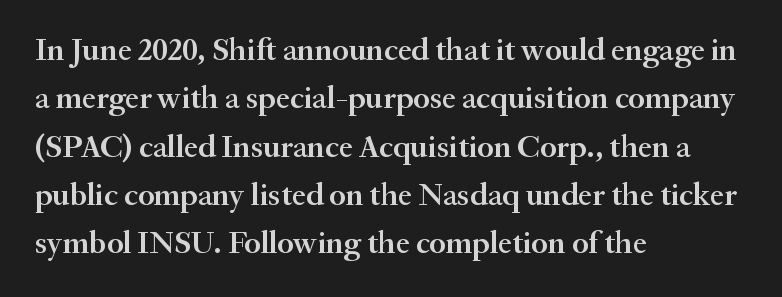
Q: Is the text bold? A: Semi-bold.
Q: Is the text italic (slanted)? A: No, it is upright.
Q: Is the typeface a serif or a sans-serif typeface? A: Serif.
Q: Is the text underlined? A: No.
Q: How is the paragraph aligned? A: Left-aligned.
Q: Is the spacing between letters normal or unusually wide? A: Normal.
Q: Is the spacing between lines tight, normal or loose? A: Normal.
Q: Width (condensed, normal, or wide)? A: Normal.
Q: Stroke contrast? A: Medium.
Q: x-height? A: Small.
Q: Monospaced? A: No.
